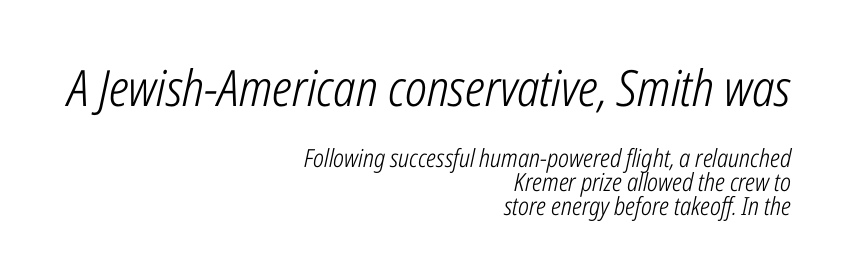
{"italic": "yes", "lean": "right", "slant_degrees": 12, "bold": "no", "weight": "light", "width": "condensed", "stroke_contrast": "low", "x_height": "medium", "monospaced": "no", "underline": "no", "align": "right", "line_spacing": "tight", "line_spacing_ratio": 0.96, "letter_spacing": "normal", "letter_spacing_em": 0.0, "larger_block": "first", "size_ratio": 2.0, "glyph_px": 50}
